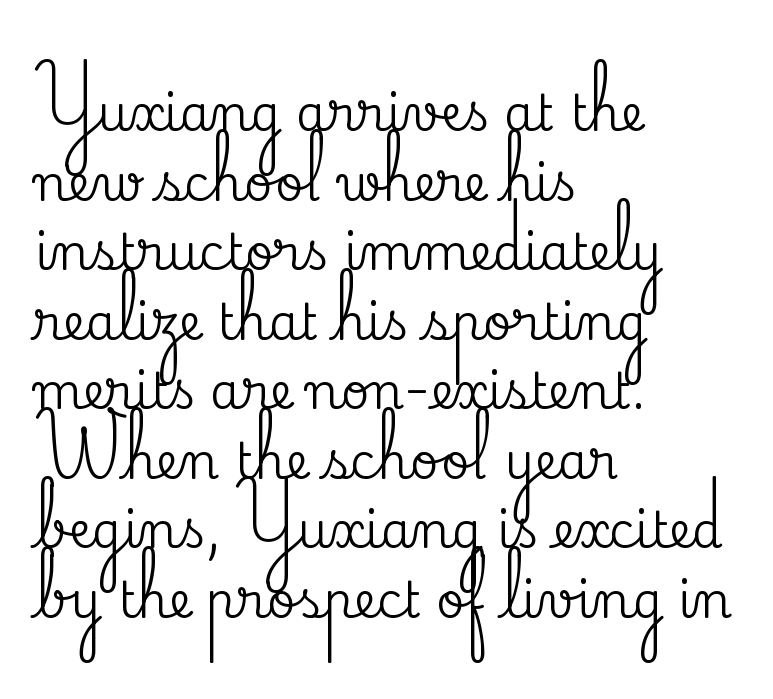
The image shows 49 px serif type, upright; set left-aligned, normal line spacing (1.42x), normal letter spacing, not underlined; medium stroke contrast and a small x-height.
